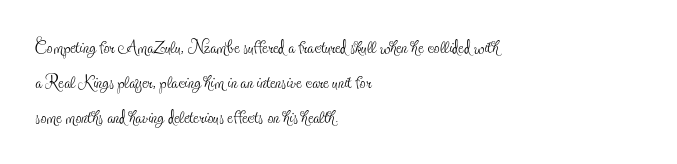
{"bold": "no", "underline": "no", "align": "left", "line_spacing": "normal", "line_spacing_ratio": 1.45, "letter_spacing": "normal", "letter_spacing_em": 0.0, "glyph_px": 24}
